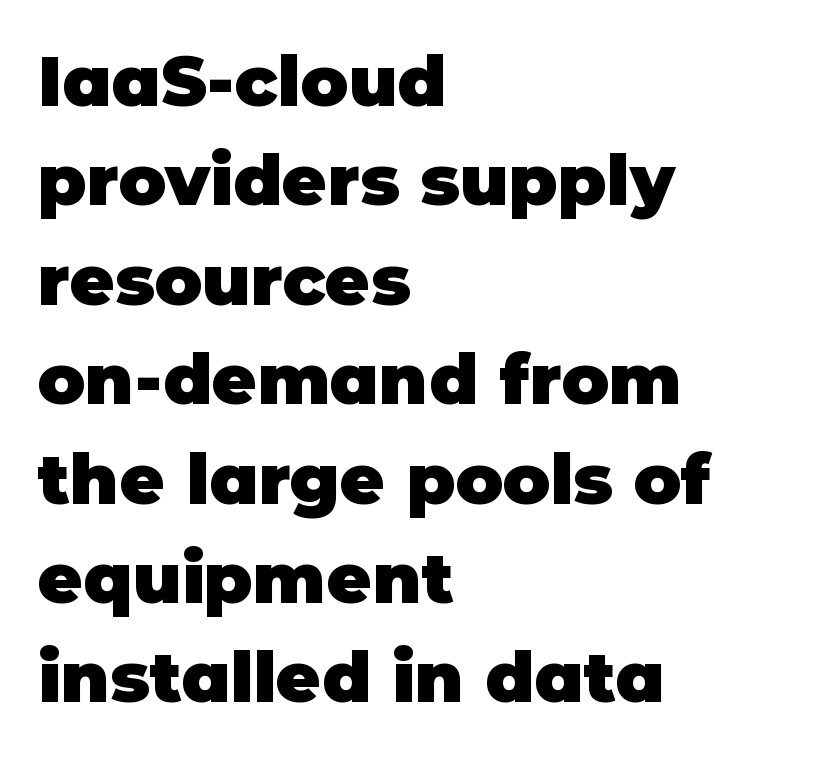
The image shows 70 px heavy sans-serif type, upright; set left-aligned, normal line spacing (1.42x), normal letter spacing, not underlined; low stroke contrast and a large x-height.
